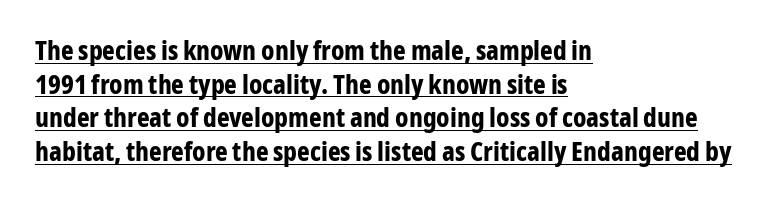
The image shows 27 px bold type, upright; set left-aligned, normal line spacing (1.25x), normal letter spacing, underlined.
